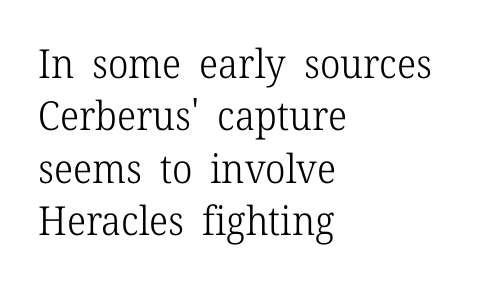
The image shows 40 px light serif type, upright; set left-aligned, normal line spacing (1.31x), normal letter spacing, not underlined; low stroke contrast and a medium x-height.
